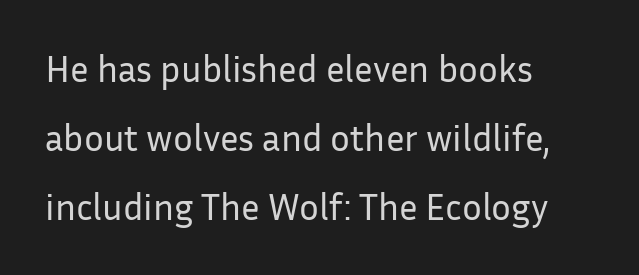
The image shows 37 px regular-weight sans-serif type, upright; set left-aligned, line spacing 1.87x, normal letter spacing, not underlined; low stroke contrast and a medium x-height.
